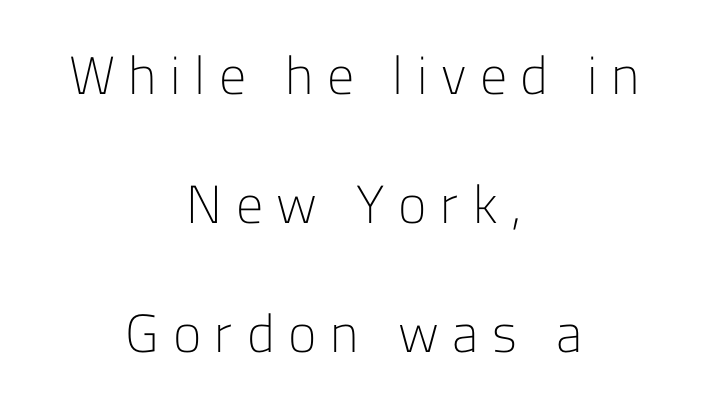
Words appear elongated and porous because spacing is wide. A sans-serif font was chosen for this passage. Horizontal bands of white between lines are thick stripes. The strokes carry an ordinary text weight at most. Leftover space on each line is divided equally before and after the words. You can tell it's not italic because the verticals are truly vertical.
